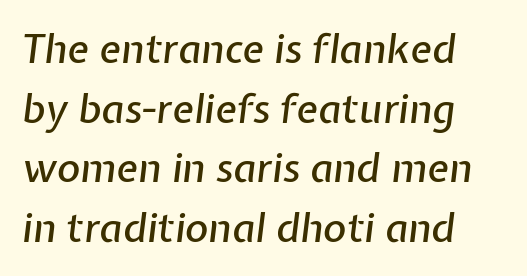
Q: Is the text italic (slanted)? A: Yes, it leans right by about 7 degrees.
Q: Is the text underlined? A: No.
Q: How is the paragraph aligned? A: Left-aligned.
Q: Is the spacing between letters normal or unusually wide? A: Normal.
Q: Is the spacing between lines tight, normal or loose? A: Normal.
Q: Width (condensed, normal, or wide)? A: Normal.
Q: Stroke contrast? A: Low.
Q: x-height? A: Medium.
Q: Monospaced? A: No.
